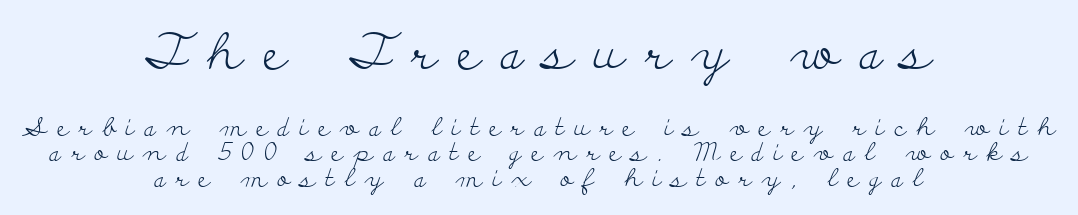
The image shows 50 px light, wide serif type; set centered, tight line spacing (1.02x), unusually wide letter spacing (+0.41 em), not underlined; the first (top) block is 2.0x larger; low stroke contrast and a small x-height.
